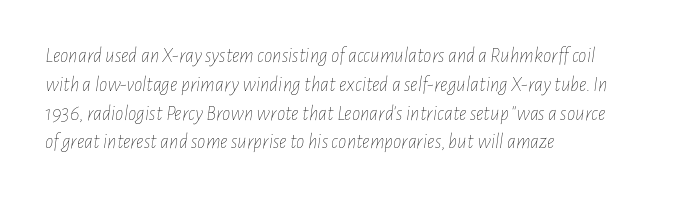
Q: Is the text bold? A: No.
Q: Is the text italic (slanted)? A: Yes, it leans right by about 7 degrees.
Q: Is the text underlined? A: No.
Q: How is the paragraph aligned? A: Left-aligned.
Q: Is the spacing between letters normal or unusually wide? A: Normal.
Q: Is the spacing between lines tight, normal or loose? A: Normal.
